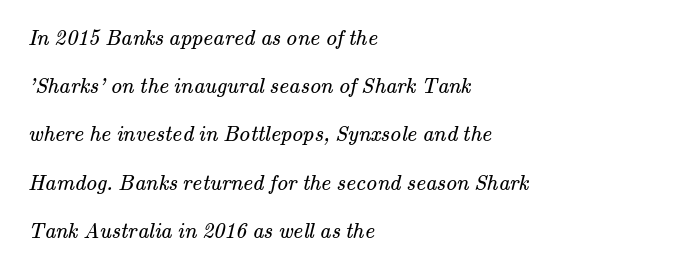
Q: Is the text bold? A: No.
Q: Is the text underlined? A: No.
Q: How is the paragraph aligned? A: Left-aligned.
Q: Is the spacing between letters normal or unusually wide? A: Normal.
Q: Is the spacing between lines tight, normal or loose? A: Loose.
